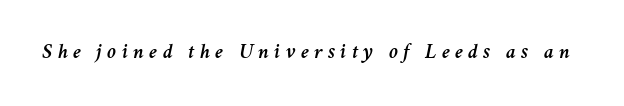
Q: Is the text italic (slanted)? A: Yes, it leans right by about 11 degrees.
Q: Is the text underlined? A: No.
Q: Is the spacing between letters normal or unusually wide? A: Unusually wide.
